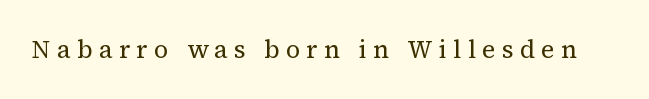
Q: Is the text bold? A: No.
Q: Is the text italic (slanted)? A: No, it is upright.
Q: Is the text underlined? A: No.
Q: Is the spacing between letters normal or unusually wide? A: Unusually wide.
